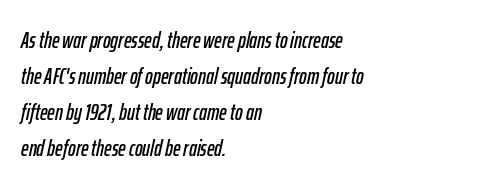
Q: Is the text italic (slanted)? A: Yes, it leans right by about 12 degrees.
Q: Is the text underlined? A: No.
Q: How is the paragraph aligned? A: Left-aligned.
Q: Is the spacing between letters normal or unusually wide? A: Normal.
Q: Is the spacing between lines tight, normal or loose? A: Normal.
